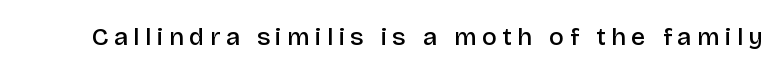
Spacing between characters has been opened up far beyond the box default. The letters are semibold — heavier than regular but short of a full bold. Check under the words: just untouched page. A roman cut, with each character standing at attention.
